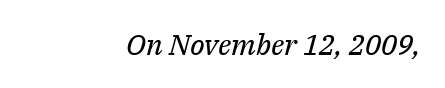
The image shows 29 px regular-weight serif type, italic (leaning right); set right-aligned, normal letter spacing, not underlined; medium stroke contrast and a medium x-height.
